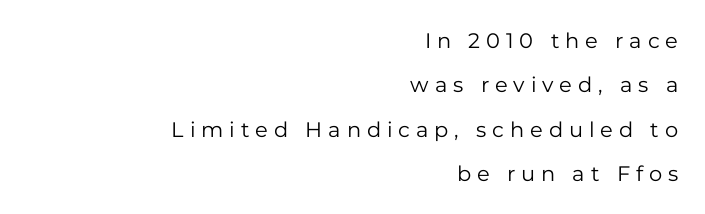
The image shows 21 px text type, upright; set right-aligned, loose line spacing (2.11x), unusually wide letter spacing (+0.28 em), not underlined.
